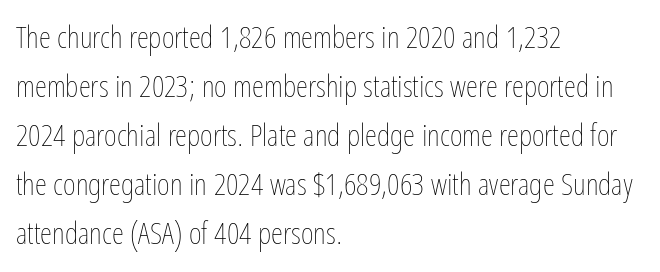
The image shows 31 px thin, condensed type, upright; set left-aligned, normal line spacing (1.58x), normal letter spacing, not underlined; low stroke contrast and a medium x-height.
